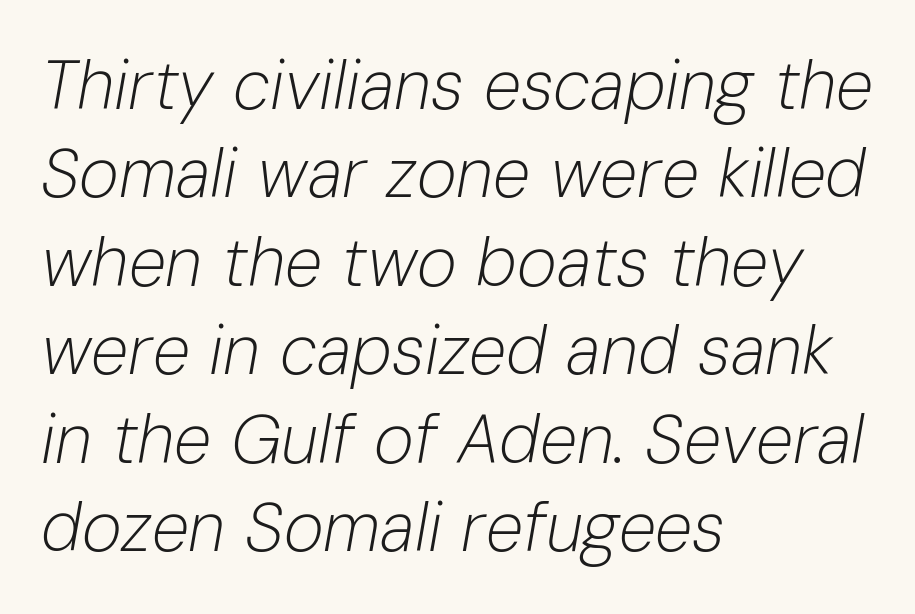
Q: Is the text bold? A: No.
Q: Is the text italic (slanted)? A: Yes, it leans right by about 10 degrees.
Q: Is the text underlined? A: No.
Q: How is the paragraph aligned? A: Left-aligned.
Q: Is the spacing between letters normal or unusually wide? A: Normal.
Q: Is the spacing between lines tight, normal or loose? A: Normal.
Q: Width (condensed, normal, or wide)? A: Normal.
Q: Stroke contrast? A: Low.
Q: x-height? A: Medium.
Q: Monospaced? A: No.
